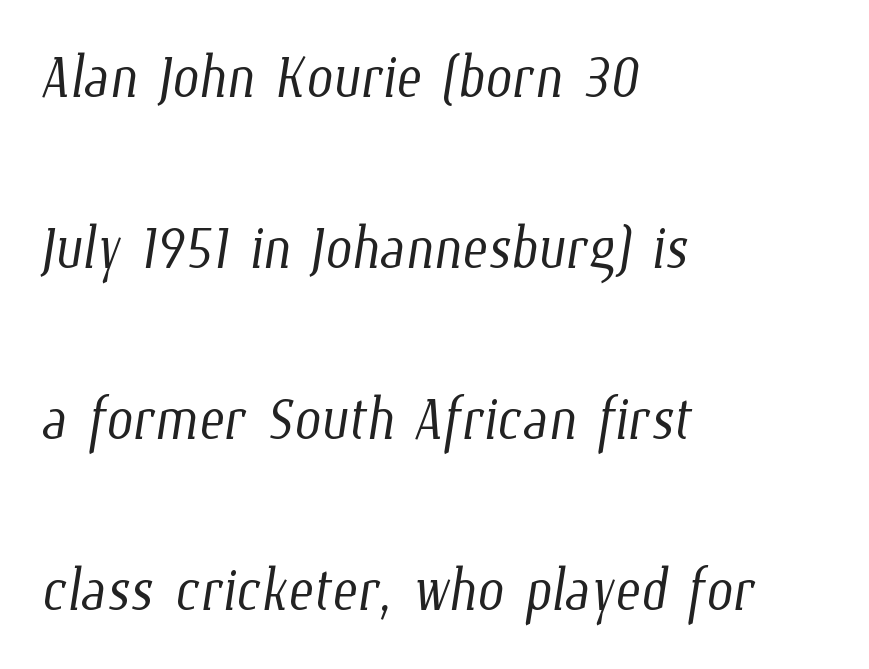
Honestly, the letter spacing is just normal — you wouldn't notice it. Baseline-to-baseline distance is far greater than the letter height. Decoration check: the copy has no underline. Do the characters align in a grid? No, the font is proportional.
